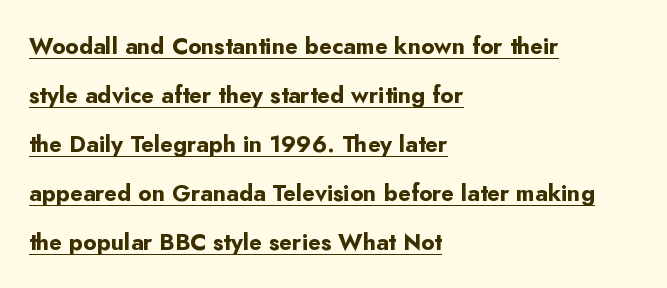
The image shows 23 px bold type, upright; set left-aligned, loose line spacing (2.13x), normal letter spacing, underlined.
